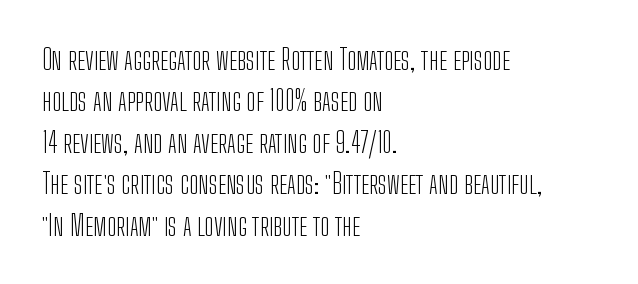
{"serif": "no", "italic": "no", "bold": "no", "weight": "light", "width": "condensed", "stroke_contrast": "low", "x_height": "medium", "monospaced": "no", "underline": "no", "align": "left", "line_spacing": "normal", "line_spacing_ratio": 1.48, "letter_spacing": "normal", "letter_spacing_em": 0.0, "glyph_px": 28}
